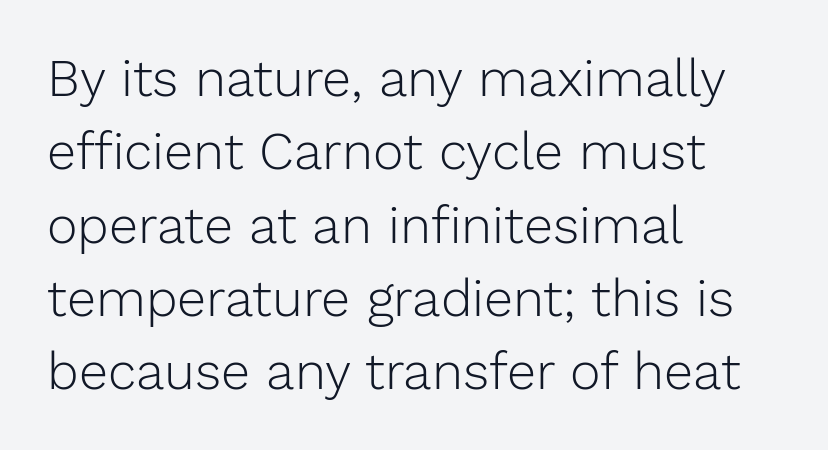
The image shows 52 px light sans-serif type, upright; set left-aligned, normal line spacing (1.41x), normal letter spacing, not underlined; low stroke contrast and a medium x-height.
